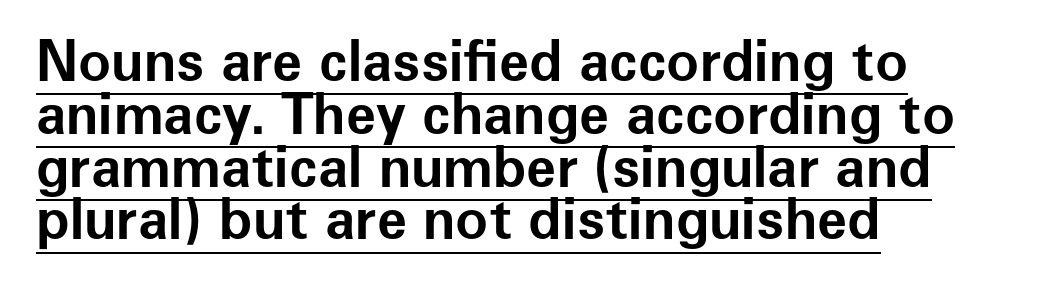
Q: Is the text bold? A: Yes.
Q: Is the text italic (slanted)? A: No, it is upright.
Q: Is the typeface a serif or a sans-serif typeface? A: Sans-serif.
Q: Is the text underlined? A: Yes.
Q: How is the paragraph aligned? A: Left-aligned.
Q: Is the spacing between letters normal or unusually wide? A: Normal.
Q: Is the spacing between lines tight, normal or loose? A: Tight.
Q: Width (condensed, normal, or wide)? A: Normal.
Q: Stroke contrast? A: Low.
Q: x-height? A: Medium.
Q: Monospaced? A: No.
